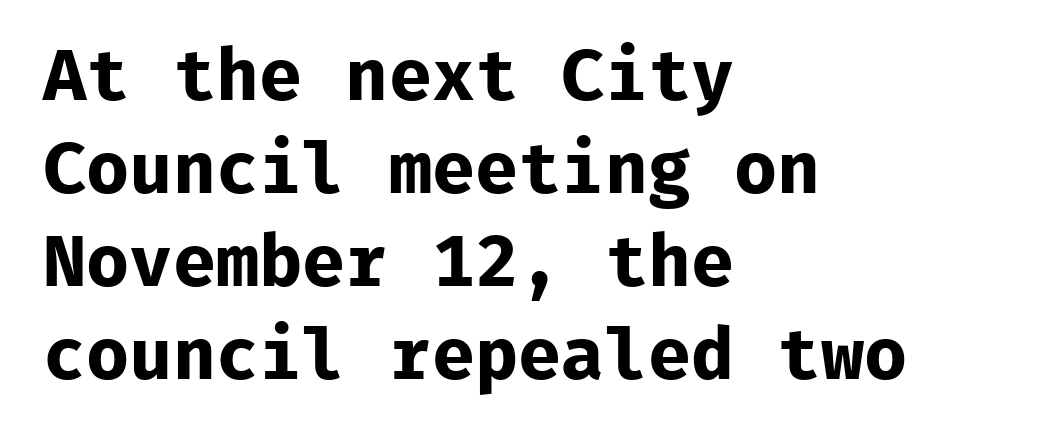
The image shows 72 px bold sans-serif type, upright, monospaced; set left-aligned, normal line spacing (1.29x), normal letter spacing, not underlined; low stroke contrast and a medium x-height.
